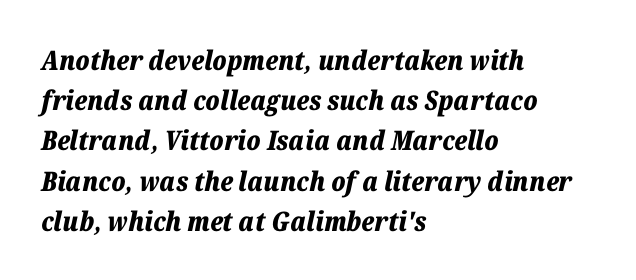
Horizontal alignment here is leftward, the default for most running prose. How would I describe the line gaps? Plain and ordinary. You'd pick this weight for a headline — it's a proper bold. Does extra space separate the letters? No, they use regular spacing. The zone under the glyphs is completely vacant.
